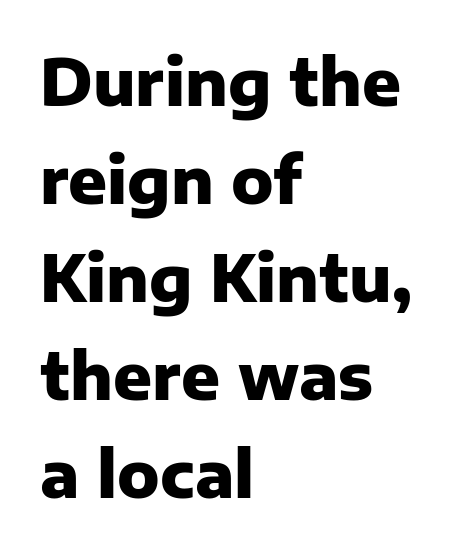
Students, note that the glyphs here touch the page at normal intervals. Notice how the stems are strictly vertical — no italics here. The rendering shows plain stroke endings on the letterforms — a sans-serif design. Casual observation: everything's shoved over to the left. Rows of type keep a routine distance in the vertical direction. Plenty of ink on the page — the face is bold.
